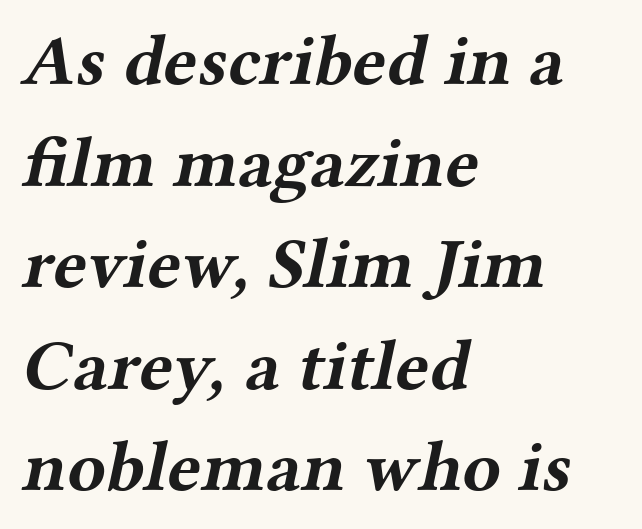
Q: Is the text bold? A: Yes.
Q: Is the typeface a serif or a sans-serif typeface? A: Serif.
Q: Is the text underlined? A: No.
Q: How is the paragraph aligned? A: Left-aligned.
Q: Is the spacing between letters normal or unusually wide? A: Normal.
Q: Is the spacing between lines tight, normal or loose? A: Normal.
Q: Width (condensed, normal, or wide)? A: Wide.
Q: Stroke contrast? A: Medium.
Q: x-height? A: Medium.
Q: Monospaced? A: No.
